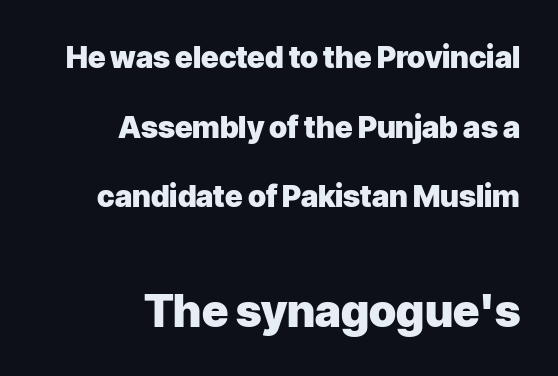
The image shows 45 px heavy sans-serif type, upright; set right-aligned, loose line spacing (2.32x), normal letter spacing, not underlined; the second (bottom) block is 1.5x larger; low stroke contrast and a medium x-height.
